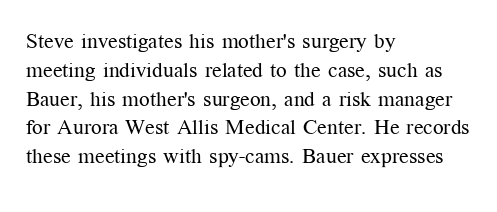
Q: Is the text bold? A: No.
Q: Is the text italic (slanted)? A: No, it is upright.
Q: Is the text underlined? A: No.
Q: How is the paragraph aligned? A: Left-aligned.
Q: Is the spacing between letters normal or unusually wide? A: Normal.
Q: Is the spacing between lines tight, normal or loose? A: Normal.
